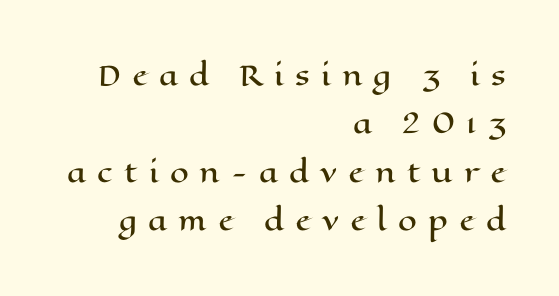
Q: Is the text italic (slanted)? A: No, it is upright.
Q: Is the text underlined? A: No.
Q: How is the paragraph aligned? A: Right-aligned.
Q: Is the spacing between letters normal or unusually wide? A: Unusually wide.
